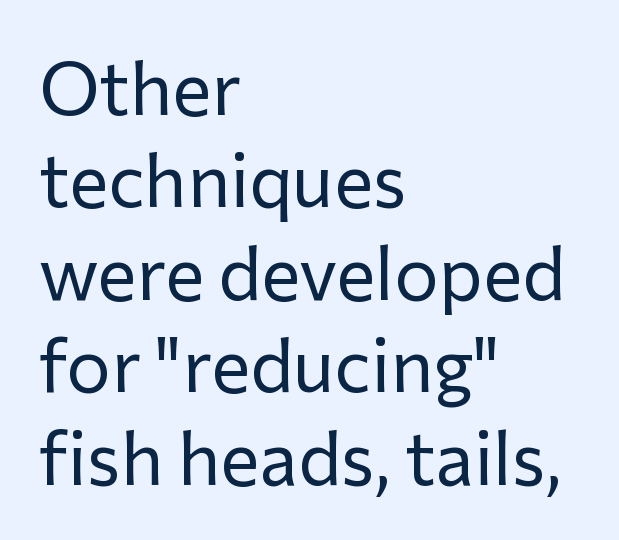
Does the lettering tilt? It doesn't — this is upright. Typeset ragged right — the left edge is the straight one. Proportional: the letters do not fall into vertical columns. In terms of letterspacing, this is plain default setting. A quiet, ordinary-to-light weight characterises the typeface. The letters carry no serifs — their stems end cleanly without finishing strokes.
